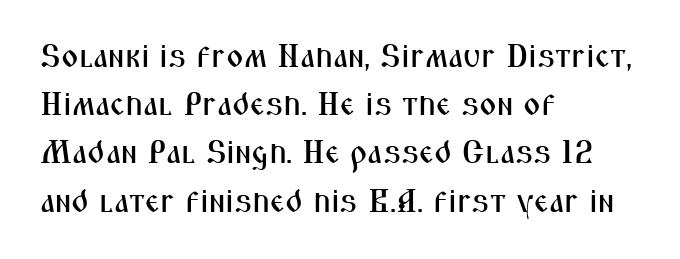
Q: Is the text italic (slanted)? A: No, it is upright.
Q: Is the typeface a serif or a sans-serif typeface? A: Sans-serif.
Q: Is the text underlined? A: No.
Q: How is the paragraph aligned? A: Left-aligned.
Q: Is the spacing between letters normal or unusually wide? A: Normal.
Q: Is the spacing between lines tight, normal or loose? A: Normal.
Q: Width (condensed, normal, or wide)? A: Condensed.
Q: Stroke contrast? A: Medium.
Q: x-height? A: Medium.
Q: Monospaced? A: No.
